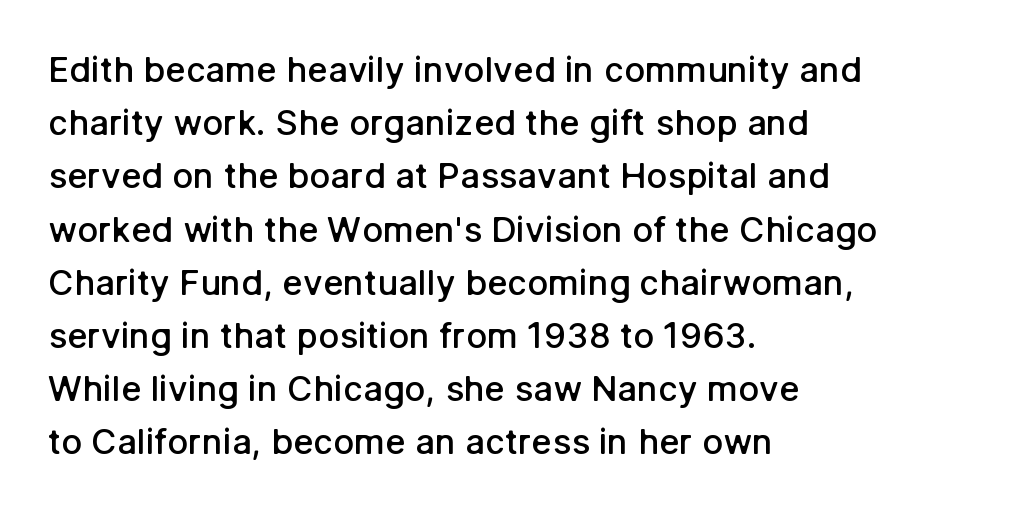
Q: Is the text bold? A: Semi-bold.
Q: Is the text italic (slanted)? A: No, it is upright.
Q: Is the typeface a serif or a sans-serif typeface? A: Sans-serif.
Q: Is the text underlined? A: No.
Q: How is the paragraph aligned? A: Left-aligned.
Q: Is the spacing between letters normal or unusually wide? A: Normal.
Q: Is the spacing between lines tight, normal or loose? A: Normal.
Q: Width (condensed, normal, or wide)? A: Normal.
Q: Stroke contrast? A: Low.
Q: x-height? A: Medium.
Q: Monospaced? A: No.
